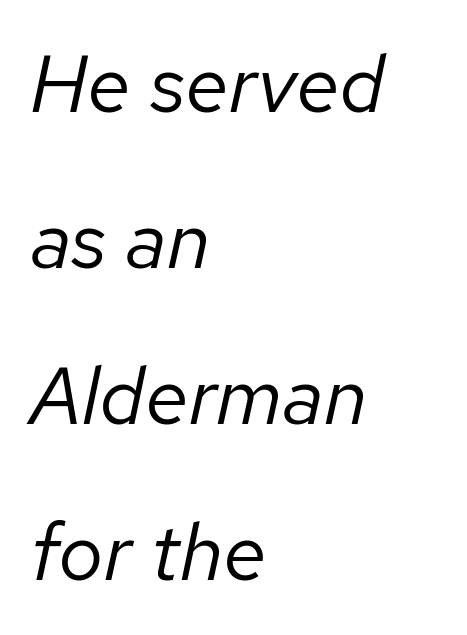
Widely set lines give the paragraph a tall, airy silhouette. Stem width sits at or under what a default text font uses. Any mark beneath the type? The region is blank. Do the characters align in a grid? No, the font is proportional. The passage is arranged the way most books set body copy — flush left. There is no visible air inserted between adjacent glyphs.
